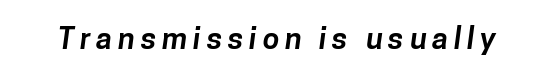
{"serif": "no", "bold": "yes", "weight": "bold", "width": "normal", "stroke_contrast": "low", "x_height": "medium", "monospaced": "no", "underline": "no", "glyph_px": 30}
